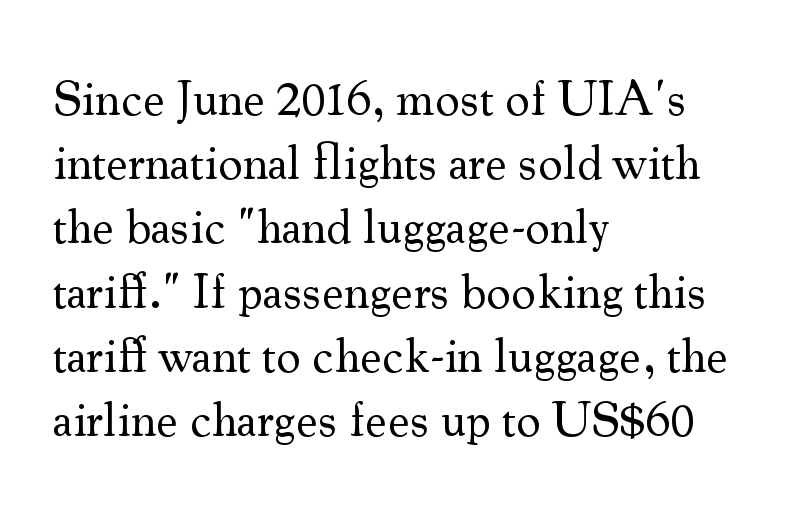
The image shows 49 px regular-weight serif type, upright; set left-aligned, normal line spacing (1.31x), normal letter spacing, not underlined; medium stroke contrast and a small x-height.
